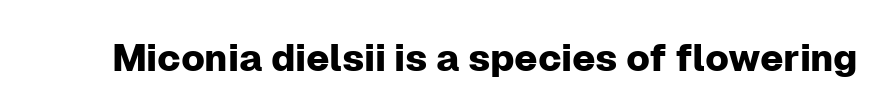
The image shows 38 px sans-serif type, upright; set normal letter spacing, not underlined; low stroke contrast and a medium x-height.
